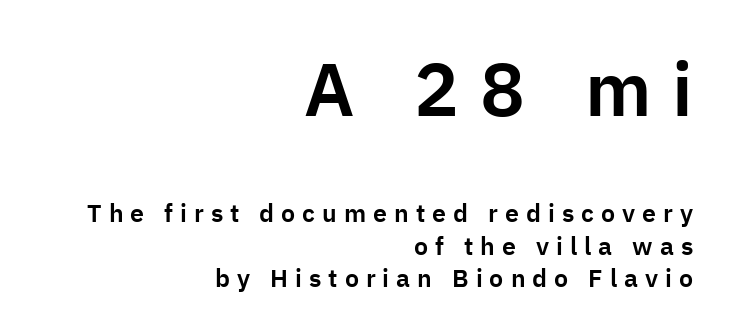
Do the letters lean? They stand straight. Which margin do the lines hug? The right one — the left edge is uneven. Unmarked baselines from the first word to the last. How are the letters spaced? Widely, with obvious added tracking. The letters advance in unequal steps, a hallmark of proportional type.
